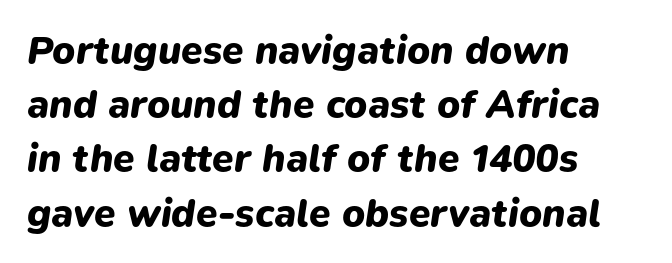
The image shows 39 px heavy type, italic (leaning right); set left-aligned, normal line spacing (1.39x), normal letter spacing, not underlined; low stroke contrast and a medium x-height.
